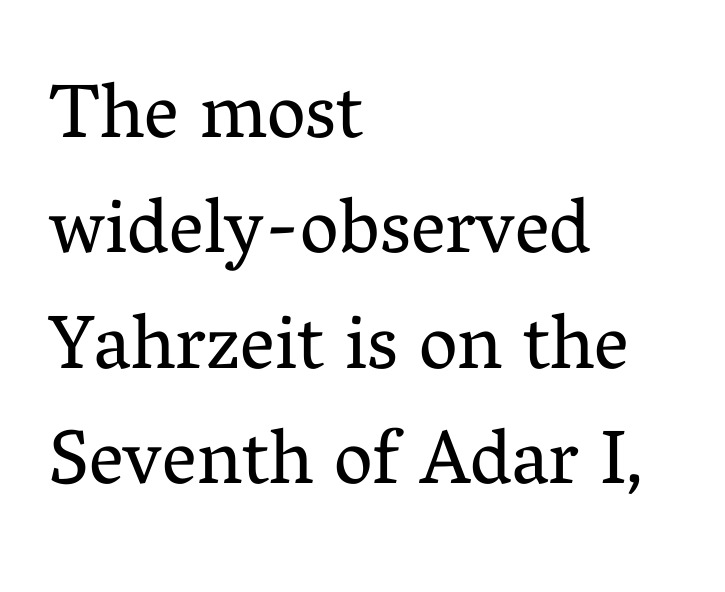
Q: Is the text bold? A: No.
Q: Is the text italic (slanted)? A: No, it is upright.
Q: Is the typeface a serif or a sans-serif typeface? A: Serif.
Q: Is the text underlined? A: No.
Q: How is the paragraph aligned? A: Left-aligned.
Q: Is the spacing between letters normal or unusually wide? A: Normal.
Q: Is the spacing between lines tight, normal or loose? A: Normal.
Q: Width (condensed, normal, or wide)? A: Normal.
Q: Stroke contrast? A: Medium.
Q: x-height? A: Medium.
Q: Monospaced? A: No.
